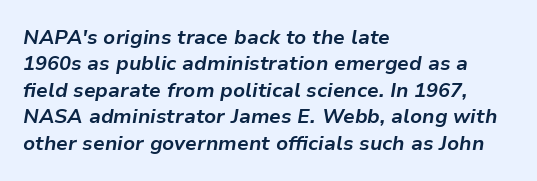
Q: Is the text bold? A: Yes.
Q: Is the text italic (slanted)? A: Yes, it leans right by about 9 degrees.
Q: Is the text underlined? A: No.
Q: How is the paragraph aligned? A: Left-aligned.
Q: Is the spacing between letters normal or unusually wide? A: Normal.
Q: Is the spacing between lines tight, normal or loose? A: Normal.
